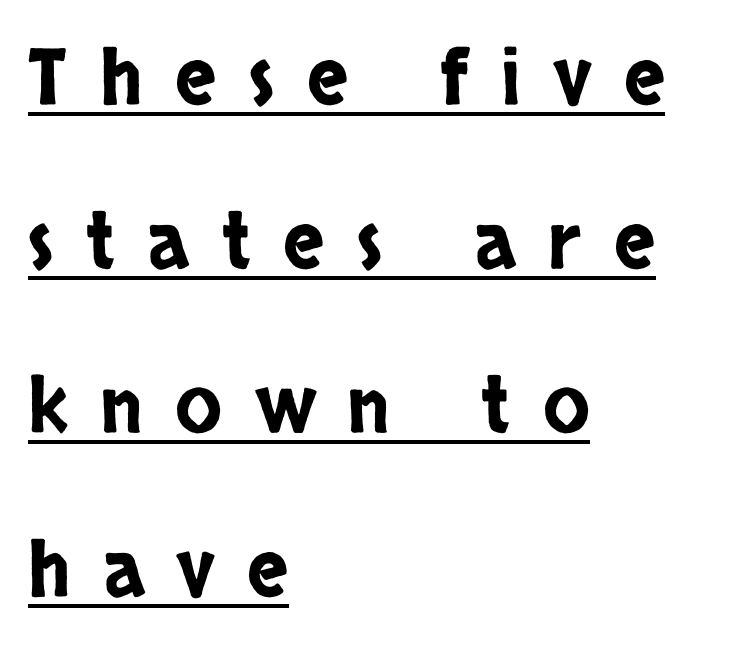
{"serif": "no", "italic": "no", "width": "condensed", "stroke_contrast": "low", "x_height": "large", "monospaced": "no", "underline": "yes", "align": "left", "line_spacing": "loose", "line_spacing_ratio": 2.13, "letter_spacing": "wide", "letter_spacing_em": 0.43, "glyph_px": 77}
